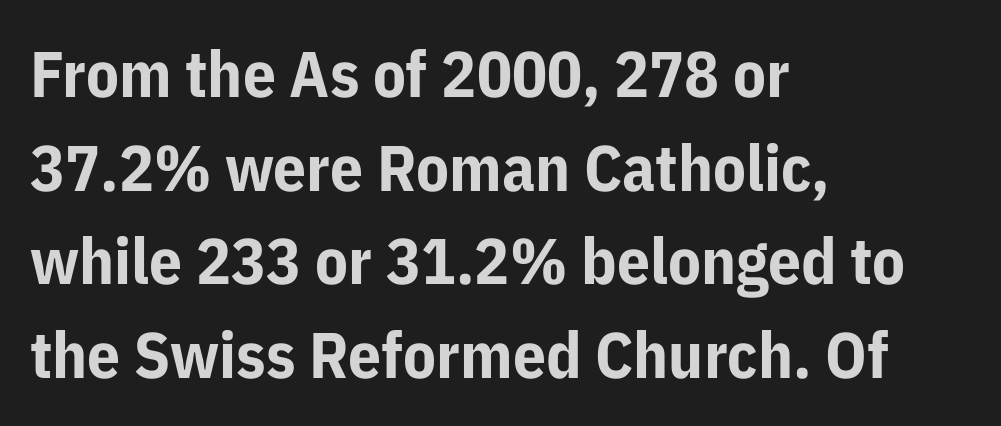
Q: Is the text bold? A: Yes.
Q: Is the text italic (slanted)? A: No, it is upright.
Q: Is the typeface a serif or a sans-serif typeface? A: Sans-serif.
Q: Is the text underlined? A: No.
Q: How is the paragraph aligned? A: Left-aligned.
Q: Is the spacing between letters normal or unusually wide? A: Normal.
Q: Is the spacing between lines tight, normal or loose? A: Normal.
Q: Width (condensed, normal, or wide)? A: Normal.
Q: Stroke contrast? A: Low.
Q: x-height? A: Medium.
Q: Monospaced? A: No.
